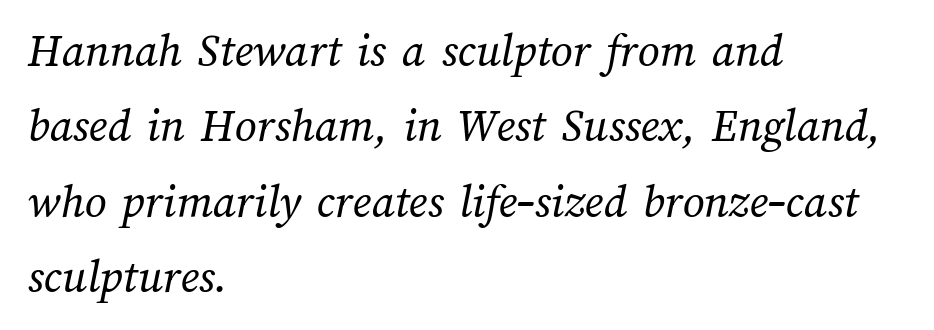
{"bold": "no", "weight": "regular", "width": "normal", "stroke_contrast": "medium", "x_height": "medium", "monospaced": "no", "underline": "no", "align": "left", "line_spacing": "normal", "line_spacing_ratio": 1.57, "letter_spacing": "normal", "letter_spacing_em": 0.0, "glyph_px": 48}
